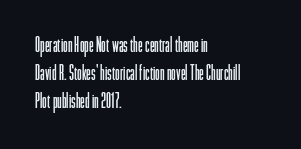
Visually the block forms a straight wall on the left and a jagged coastline on the right. Style check: upright. Bold? No — there's no thickening of the strokes. Notice how descenders clear the ascenders below comfortably — that's standard leading. Each word holds together tightly as a unit, with standard inter-letter gaps.
